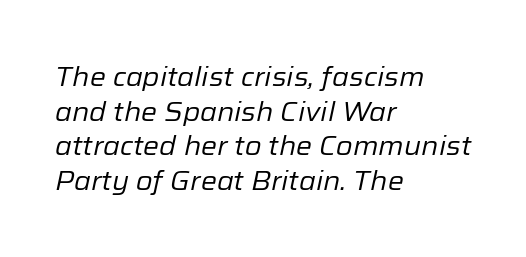
Q: Is the text bold? A: No.
Q: Is the text italic (slanted)? A: Yes, it leans right by about 12 degrees.
Q: Is the text underlined? A: No.
Q: How is the paragraph aligned? A: Left-aligned.
Q: Is the spacing between letters normal or unusually wide? A: Normal.
Q: Is the spacing between lines tight, normal or loose? A: Normal.
